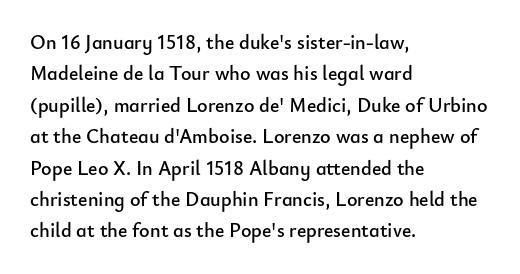
Q: Is the text italic (slanted)? A: No, it is upright.
Q: Is the text underlined? A: No.
Q: How is the paragraph aligned? A: Left-aligned.
Q: Is the spacing between letters normal or unusually wide? A: Normal.
Q: Is the spacing between lines tight, normal or loose? A: Normal.
